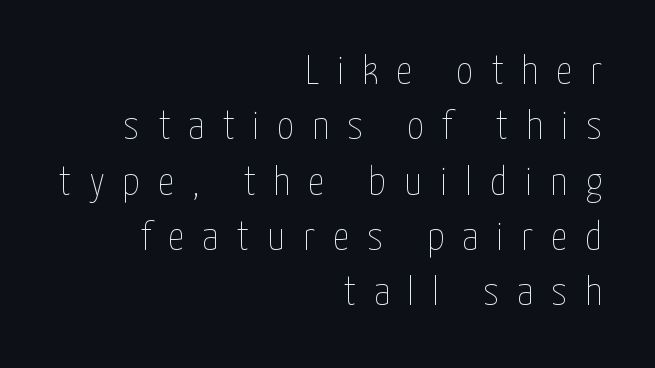
Q: Is the text bold? A: No.
Q: Is the text italic (slanted)? A: No, it is upright.
Q: Is the text underlined? A: No.
Q: How is the paragraph aligned? A: Right-aligned.
Q: Is the spacing between letters normal or unusually wide? A: Unusually wide.
Q: Is the spacing between lines tight, normal or loose? A: Normal.
Q: Width (condensed, normal, or wide)? A: Condensed.
Q: Stroke contrast? A: Low.
Q: x-height? A: Medium.
Q: Monospaced? A: No.
